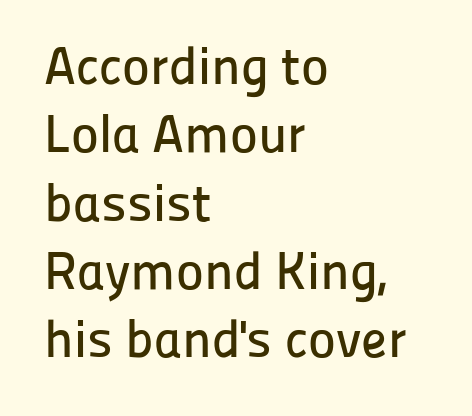
In CSS terms this would be text-align: left. This is sans-serif lettering, the kind often seen on screens and signage. Has an underline been added? It has not. A roman cut, with each character standing at attention. Varying glyph widths throughout — classic text-font behaviour. The horizontal fit of the characters is conventional and even.
